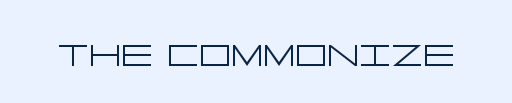
{"serif": "no", "italic": "no", "bold": "no", "weight": "light", "width": "wide", "stroke_contrast": "low", "x_height": "large", "underline": "no", "letter_spacing": "normal", "letter_spacing_em": 0.0, "glyph_px": 50}
